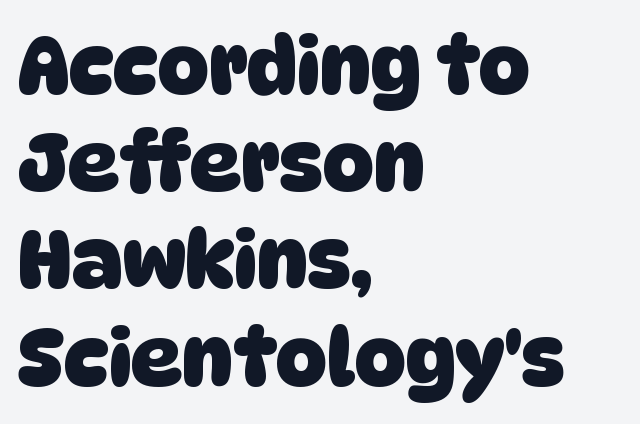
The typesetting leans heavy: a genuine bold. Spacing verdict: proportional, widths tailored to each character. Short note: letters normally spaced. Lines of text with bare space underneath.
